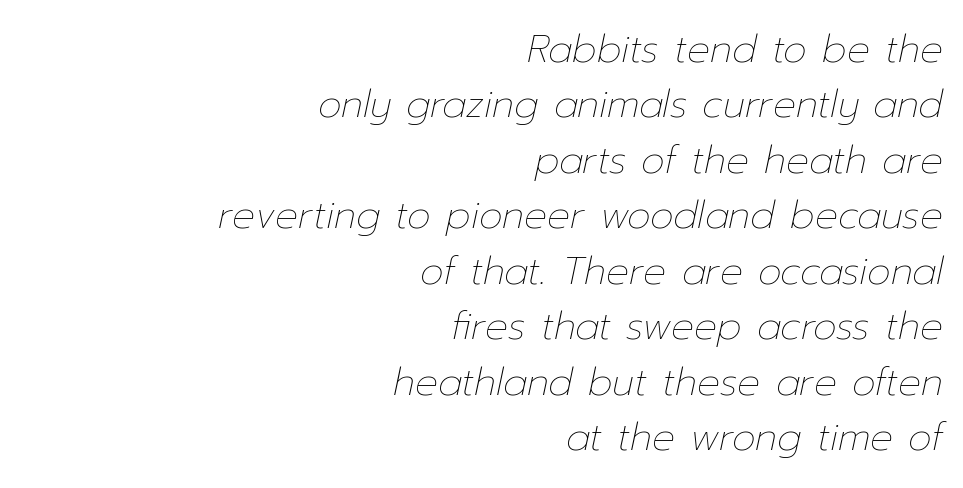
Q: Is the text bold? A: No.
Q: Is the text italic (slanted)? A: Yes, it leans right by about 12 degrees.
Q: Is the text underlined? A: No.
Q: How is the paragraph aligned? A: Right-aligned.
Q: Is the spacing between letters normal or unusually wide? A: Normal.
Q: Is the spacing between lines tight, normal or loose? A: Normal.
Q: Width (condensed, normal, or wide)? A: Normal.
Q: Stroke contrast? A: Low.
Q: x-height? A: Medium.
Q: Monospaced? A: No.
